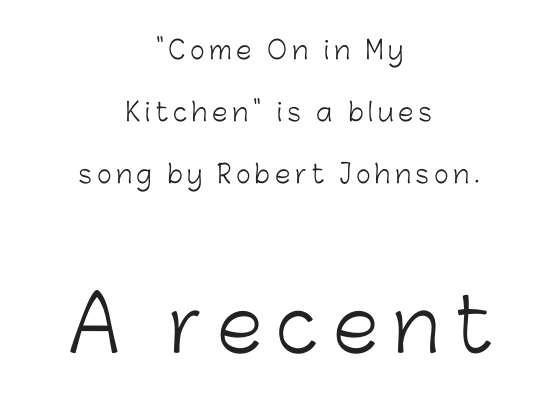
Q: Is the text bold? A: No.
Q: Is the text italic (slanted)? A: No, it is upright.
Q: Is the typeface a serif or a sans-serif typeface? A: Sans-serif.
Q: Is the text underlined? A: No.
Q: How is the paragraph aligned? A: Centered.
Q: Is the spacing between lines tight, normal or loose? A: Loose.
Q: Which block of text is set in a larger size, the first (top) or the second (bottom)? A: The second (bottom) one.
Q: Width (condensed, normal, or wide)? A: Normal.
Q: Stroke contrast? A: Low.
Q: x-height? A: Medium.
Q: Monospaced? A: No.
